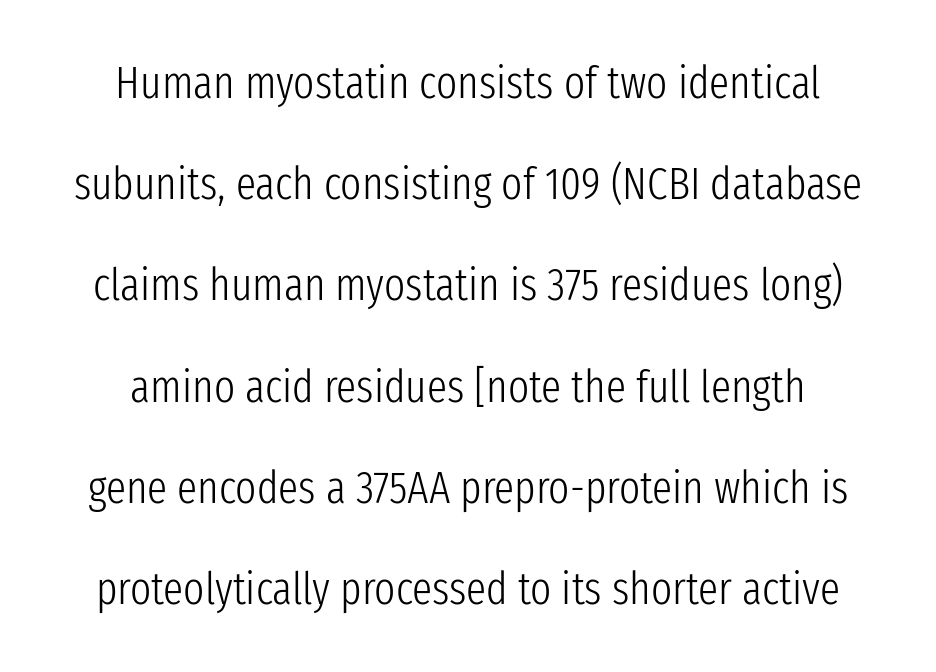
The image shows 45 px light, condensed sans-serif type, upright; set loose line spacing (2.25x), normal letter spacing, not underlined; low stroke contrast and a medium x-height.
